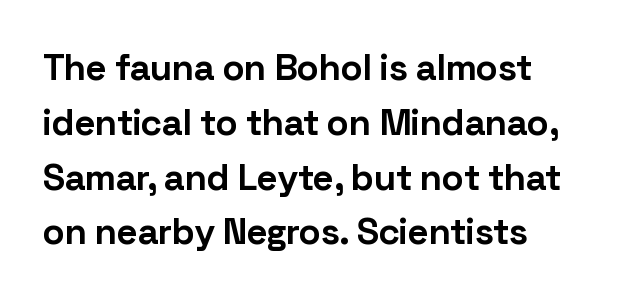
Notice how thick the strokes are: this is what a full bold looks like. The type sits square on the baseline with zero lean. Lines of text with bare space underneath. Vertically, the passage feels balanced, rows spaced as you'd expect. Spacing between characters is what you'd get straight out of the box. In terms of letterform style, serifs are entirely absent.
